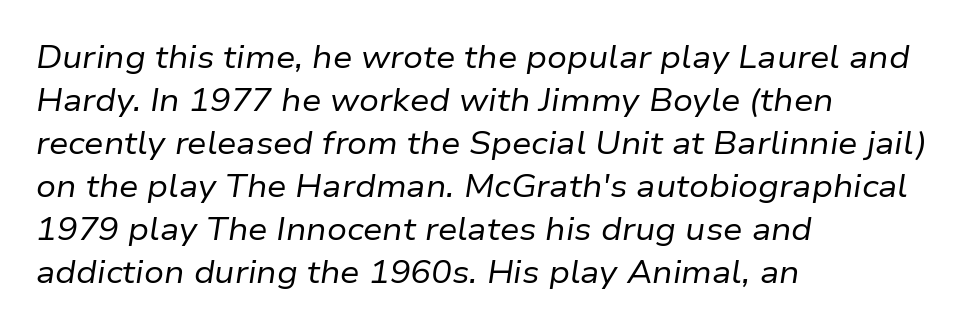
The gaps between neighbouring characters are ordinary and unremarkable. A light-to-regular cut is what we see here. What's the leading like? Ordinary, nothing unusual. The strip under each line holds only bare page.
